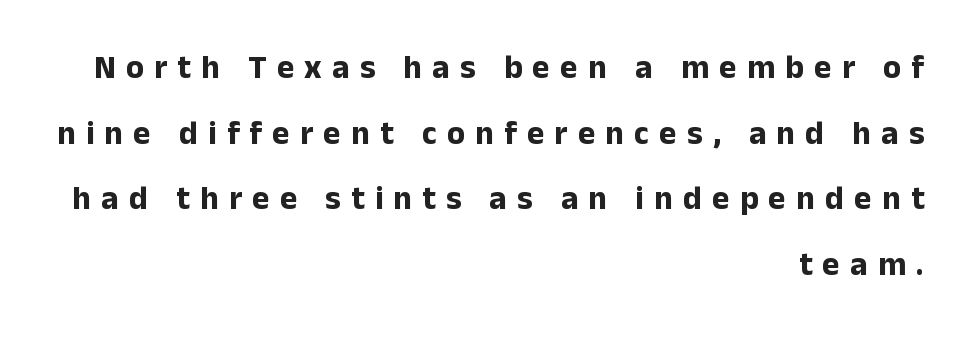
{"serif": "no", "italic": "no", "bold": "yes", "weight": "bold", "width": "normal", "stroke_contrast": "low", "x_height": "medium", "monospaced": "no", "underline": "no", "align": "right", "line_spacing": "loose", "line_spacing_ratio": 1.99, "letter_spacing": "wide", "letter_spacing_em": 0.31, "glyph_px": 33}
